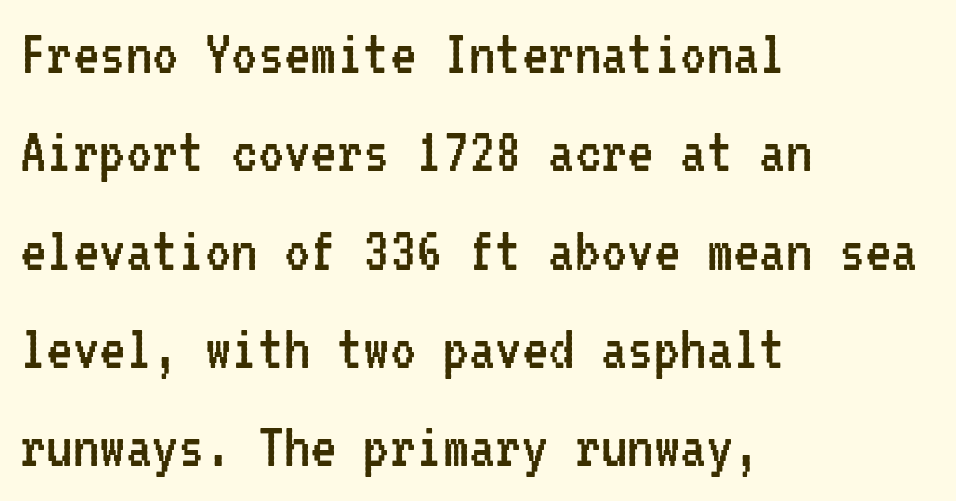
Descenders are the only things crossing below the line. Every row of glyphs begins at an identical x-position on the left. Monospaced: the letters line up in strict vertical columns. Nothing heavy about these letters — not bold at all. Honestly, the letter spacing is just normal — you wouldn't notice it.
